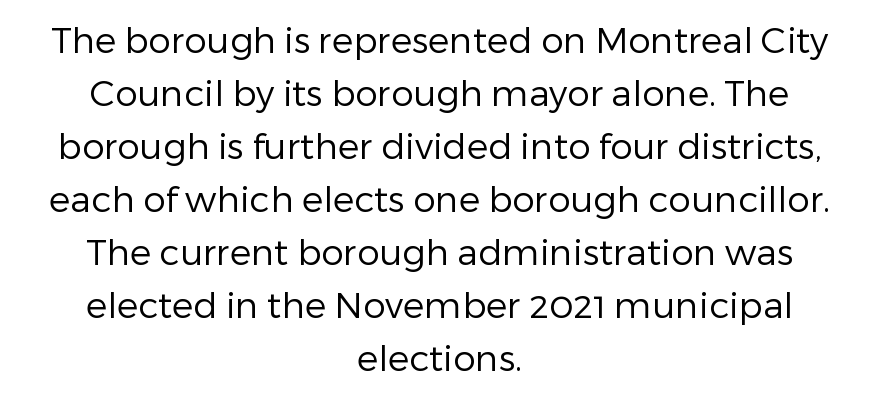
The image shows 36 px regular-weight sans-serif type, upright; set centered, normal line spacing (1.47x), normal letter spacing, not underlined; low stroke contrast and a medium x-height.
